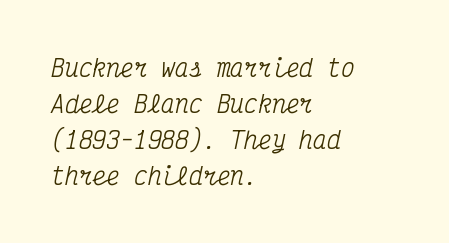
The image shows 23 px text type, italic (leaning right); set left-aligned, normal line spacing (1.57x), normal letter spacing, not underlined.
